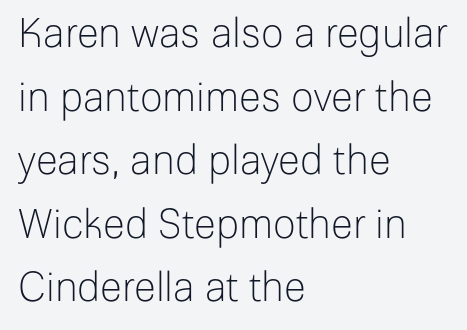
The passage shown is typed in a proportional face where columns would drift. Letters rest on an invisible, unmarked baseline. This sample uses plain, unmodified letter spacing. In terms of letterform style, serifs are entirely absent.
